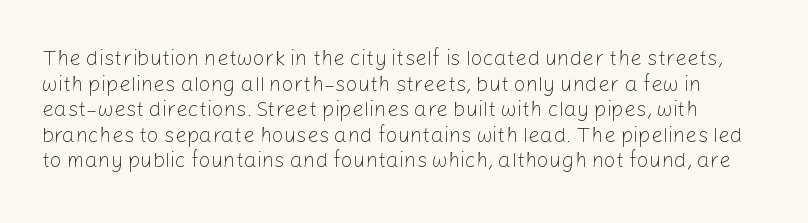
Q: Is the text bold? A: No.
Q: Is the text italic (slanted)? A: No, it is upright.
Q: Is the text underlined? A: No.
Q: Is the spacing between letters normal or unusually wide? A: Normal.
